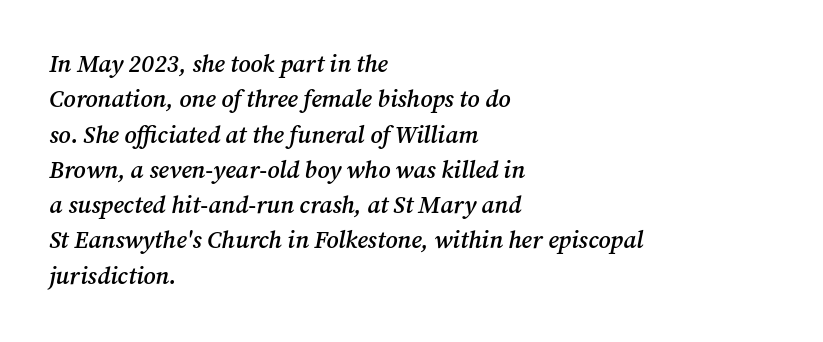
The image shows 24 px text type, italic (leaning right); set left-aligned, normal line spacing (1.47x), normal letter spacing, not underlined.
